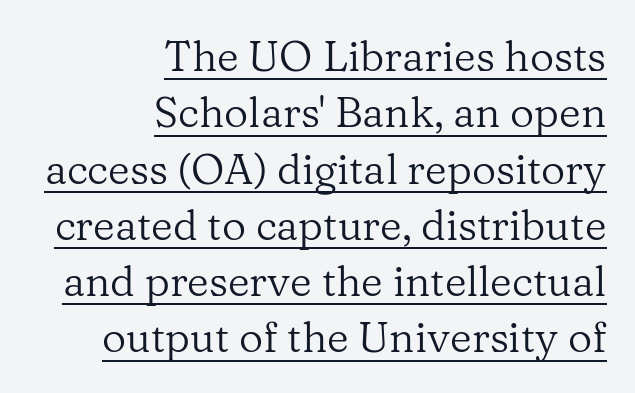
Q: Is the text bold? A: No.
Q: Is the text italic (slanted)? A: No, it is upright.
Q: Is the typeface a serif or a sans-serif typeface? A: Serif.
Q: Is the text underlined? A: Yes.
Q: How is the paragraph aligned? A: Right-aligned.
Q: Is the spacing between letters normal or unusually wide? A: Normal.
Q: Is the spacing between lines tight, normal or loose? A: Normal.
Q: Width (condensed, normal, or wide)? A: Normal.
Q: Stroke contrast? A: Low.
Q: x-height? A: Medium.
Q: Monospaced? A: No.
